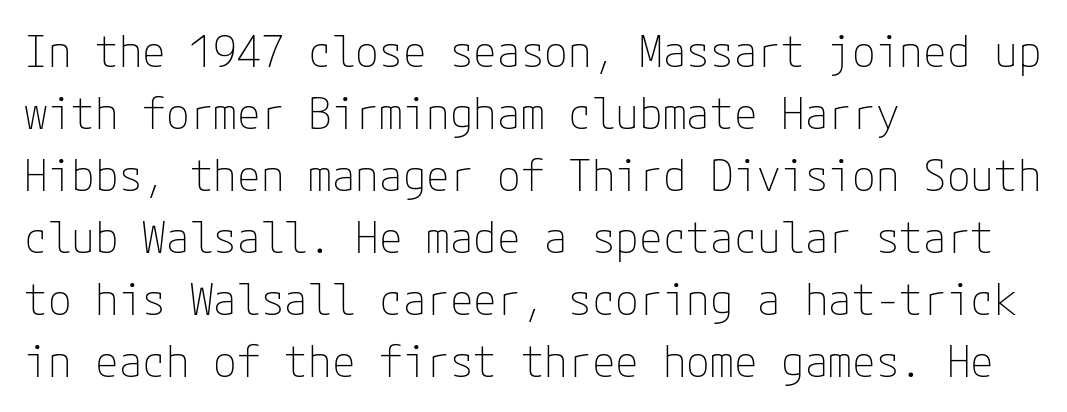
{"serif": "no", "italic": "no", "bold": "no", "weight": "thin", "width": "normal", "stroke_contrast": "low", "x_height": "medium", "underline": "no", "align": "left", "line_spacing": "normal", "line_spacing_ratio": 1.44, "letter_spacing": "normal", "letter_spacing_em": 0.0, "glyph_px": 43}
